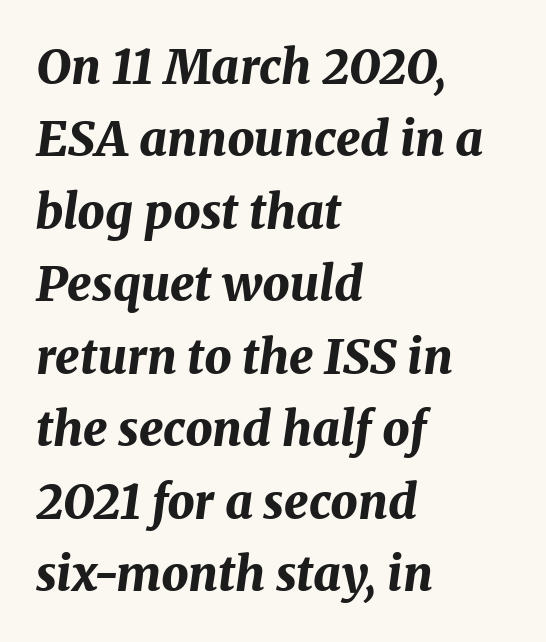
Q: Is the text bold? A: Yes.
Q: Is the text italic (slanted)? A: Yes, it leans right by about 8 degrees.
Q: Is the text underlined? A: No.
Q: How is the paragraph aligned? A: Left-aligned.
Q: Is the spacing between letters normal or unusually wide? A: Normal.
Q: Is the spacing between lines tight, normal or loose? A: Normal.
Q: Width (condensed, normal, or wide)? A: Normal.
Q: Stroke contrast? A: Medium.
Q: x-height? A: Medium.
Q: Monospaced? A: No.
